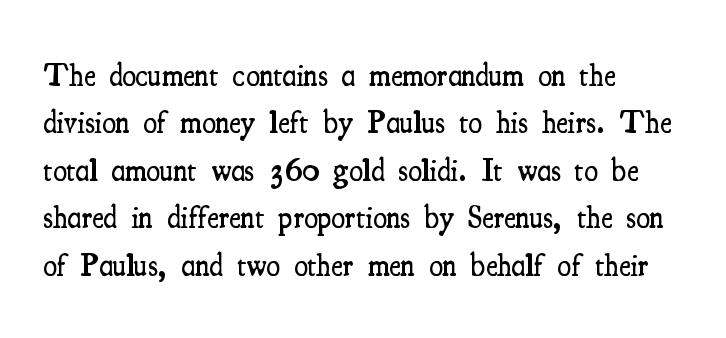
Q: Is the text bold? A: Semi-bold.
Q: Is the text italic (slanted)? A: No, it is upright.
Q: Is the typeface a serif or a sans-serif typeface? A: Serif.
Q: Is the text underlined? A: No.
Q: How is the paragraph aligned? A: Left-aligned.
Q: Is the spacing between letters normal or unusually wide? A: Normal.
Q: Is the spacing between lines tight, normal or loose? A: Normal.
Q: Width (condensed, normal, or wide)? A: Condensed.
Q: Stroke contrast? A: Medium.
Q: x-height? A: Small.
Q: Monospaced? A: No.
